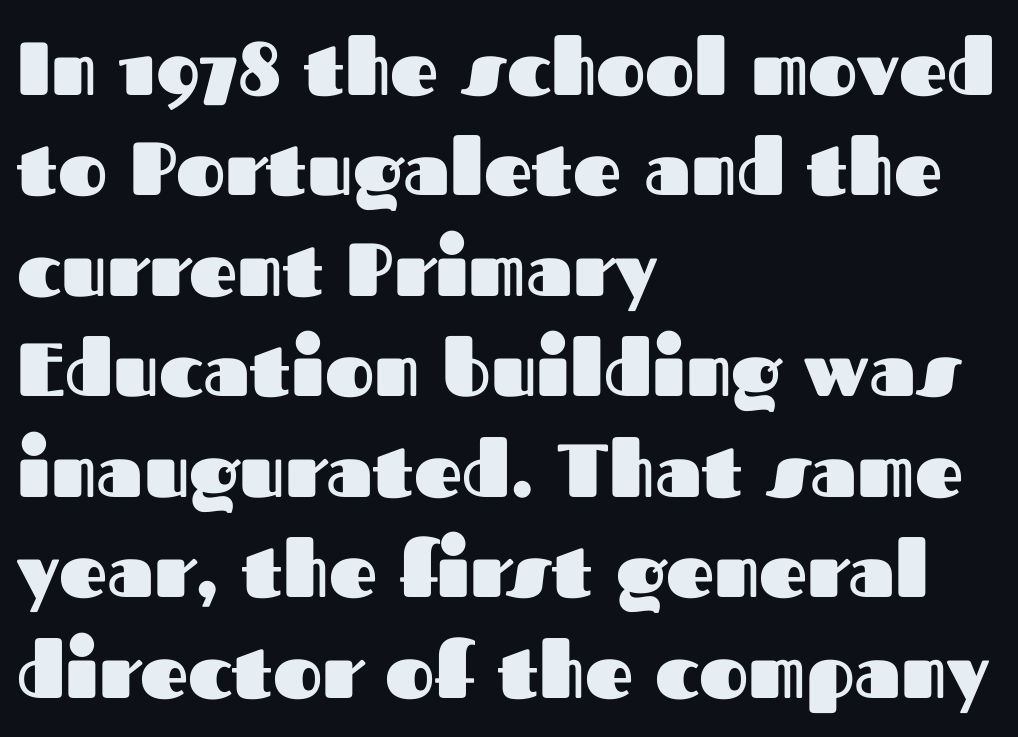
Posture: straight, roman, zero tilt. Nope, no serifs anywhere on these letters. The passage shown is typed in a proportional face where columns would drift. The horizontal fit of the characters is conventional and even. The glyphs are unaccompanied by any horizontal stroke below them. Teacher's note: observe the even left margin — that is flush-left alignment.
